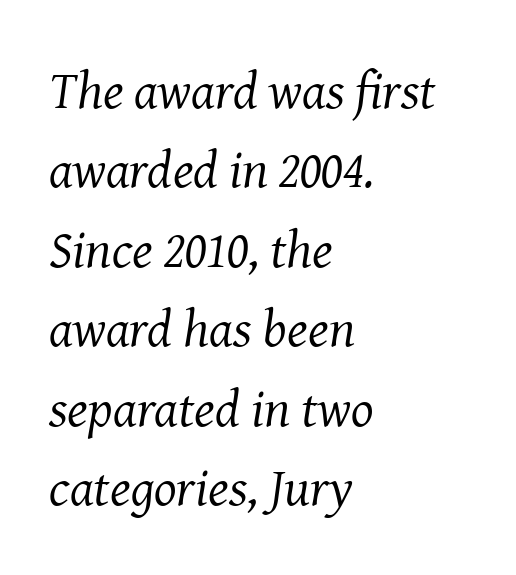
Words appear dense and cohesive because spacing is normal. These lines were composed using italics. The typeface chosen for these lines features serifs. Unbolded letterforms with no extra heft.
